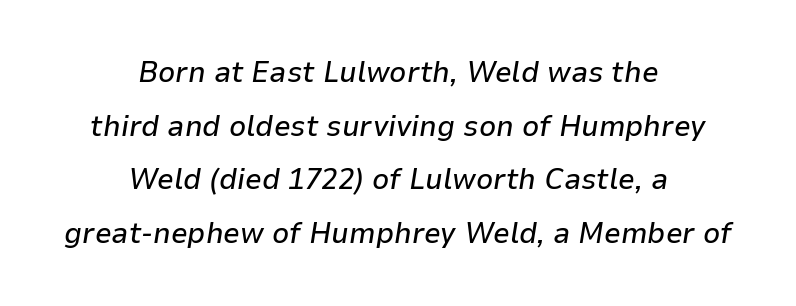
Q: Is the text italic (slanted)? A: Yes, it leans right by about 9 degrees.
Q: Is the text underlined? A: No.
Q: How is the paragraph aligned? A: Centered.
Q: Is the spacing between letters normal or unusually wide? A: Normal.
Q: Width (condensed, normal, or wide)? A: Normal.
Q: Stroke contrast? A: Low.
Q: x-height? A: Medium.
Q: Monospaced? A: No.
